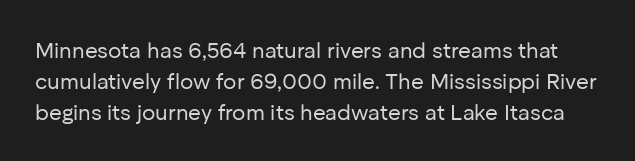
Q: Is the text bold? A: No.
Q: Is the text italic (slanted)? A: No, it is upright.
Q: Is the text underlined? A: No.
Q: Is the spacing between letters normal or unusually wide? A: Normal.
Q: Is the spacing between lines tight, normal or loose? A: Normal.
